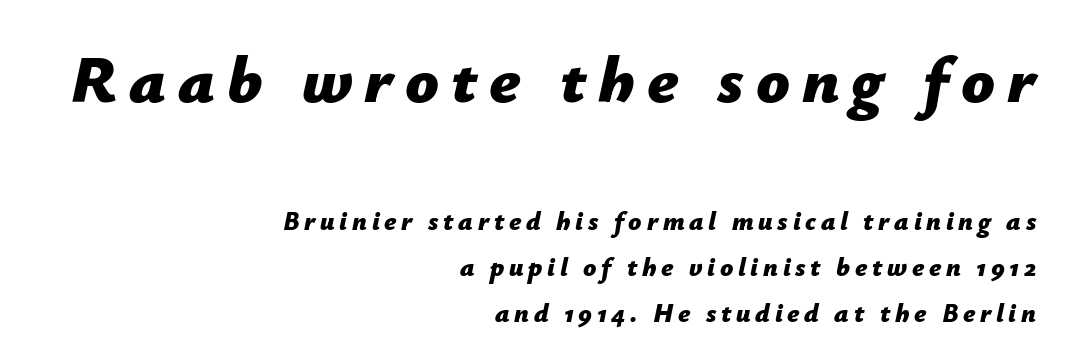
Q: Is the text bold? A: Yes.
Q: Is the text italic (slanted)? A: Yes, it leans right by about 12 degrees.
Q: Is the text underlined? A: No.
Q: How is the paragraph aligned? A: Right-aligned.
Q: Which block of text is set in a larger size, the first (top) or the second (bottom)? A: The first (top) one.
Q: Width (condensed, normal, or wide)? A: Normal.
Q: Stroke contrast? A: Low.
Q: x-height? A: Medium.
Q: Monospaced? A: No.
